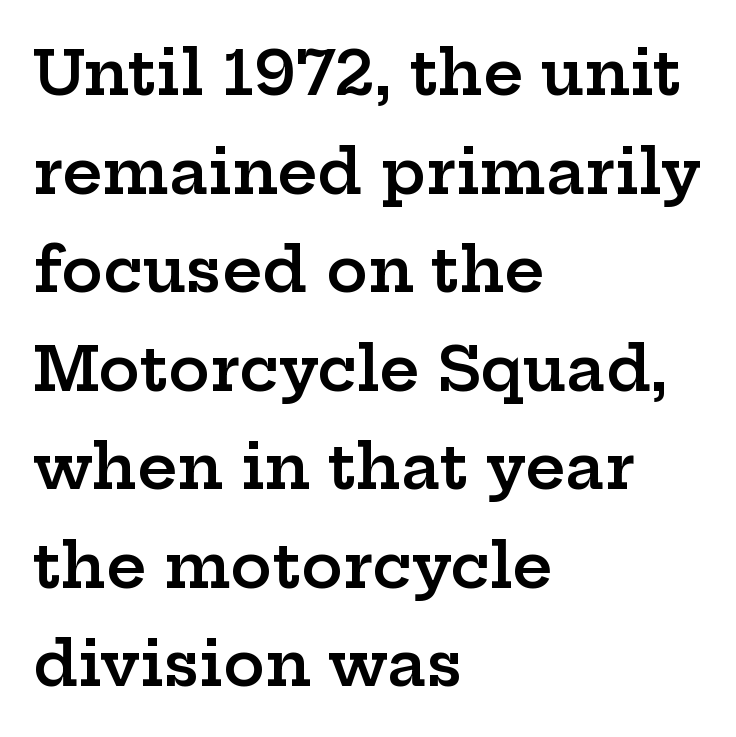
The lettering holds an erect, upright posture throughout. The letters are semibold — heavier than regular but short of a full bold. The gap between lines stays unmarked. Proportional: the letters do not fall into vertical columns.
